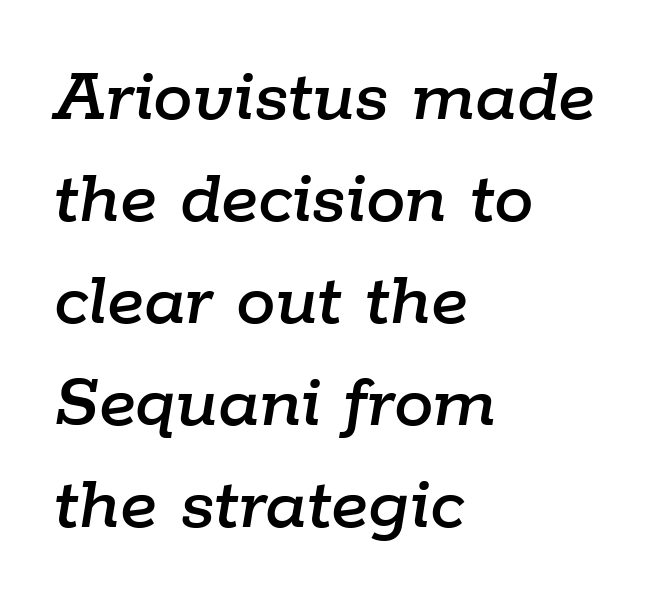
The image shows 79 px text type, italic (leaning right); set left-aligned, normal line spacing (1.29x), normal letter spacing, not underlined; low stroke contrast and a medium x-height.
